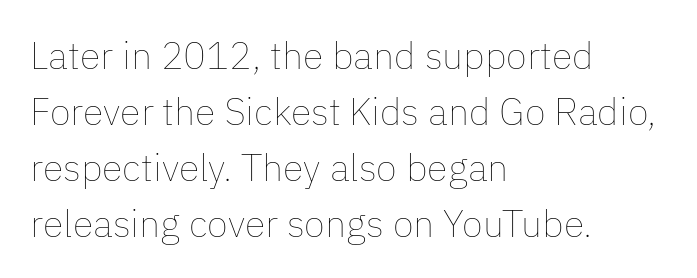
Q: Is the text bold? A: No.
Q: Is the text italic (slanted)? A: No, it is upright.
Q: Is the text underlined? A: No.
Q: How is the paragraph aligned? A: Left-aligned.
Q: Is the spacing between letters normal or unusually wide? A: Normal.
Q: Is the spacing between lines tight, normal or loose? A: Normal.
Q: Width (condensed, normal, or wide)? A: Normal.
Q: Stroke contrast? A: Low.
Q: x-height? A: Medium.
Q: Monospaced? A: No.
